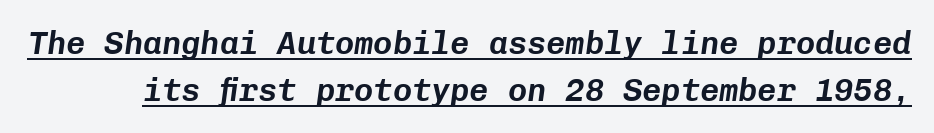
Q: Is the text italic (slanted)? A: Yes, it leans right by about 8 degrees.
Q: Is the text underlined? A: Yes.
Q: Is the spacing between letters normal or unusually wide? A: Normal.
Q: Is the spacing between lines tight, normal or loose? A: Normal.
Q: Width (condensed, normal, or wide)? A: Normal.
Q: Stroke contrast? A: Low.
Q: x-height? A: Medium.
Q: Monospaced? A: Yes.
